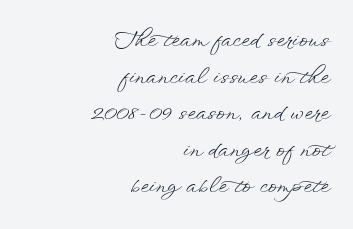
The image shows 21 px text type; set right-aligned, line spacing 1.74x, normal letter spacing, not underlined.
